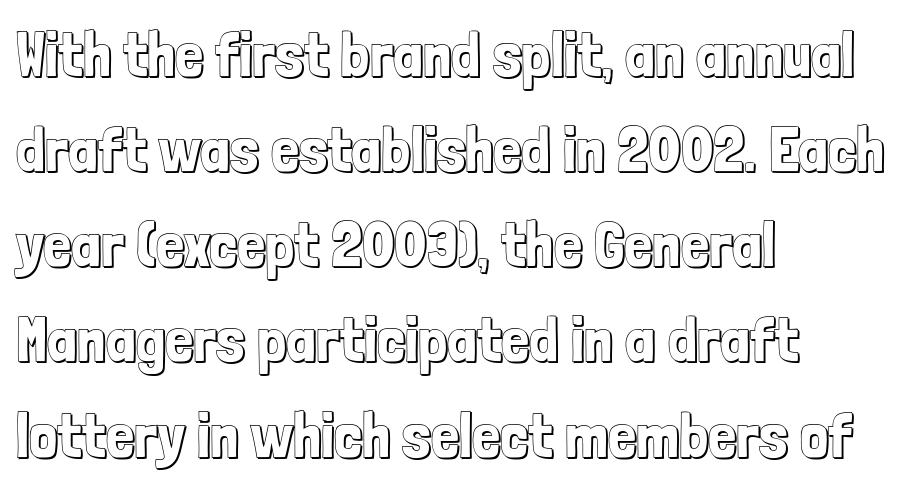
The image shows 63 px condensed type, upright; set left-aligned, normal line spacing (1.51x), normal letter spacing, not underlined; a medium x-height.
